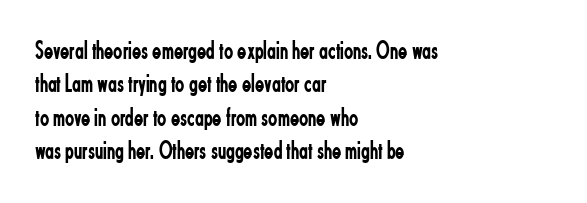
{"italic": "no", "bold": "no", "underline": "no", "align": "left", "line_spacing_ratio": 1.24, "letter_spacing": "normal", "letter_spacing_em": 0.0, "glyph_px": 27}
